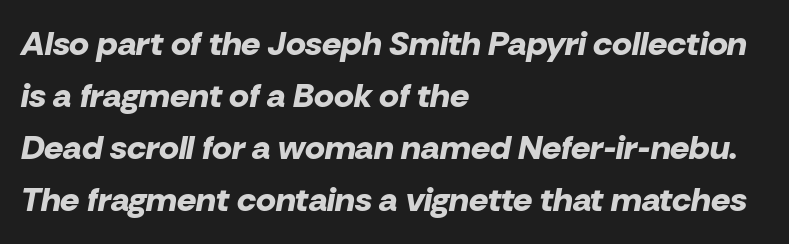
Nobody drew a line under any word here. The glyphs look as if they've been sheared to an angle. Does the weight exceed regular? Yes, all the way to bold. Summary of vertical rhythm: regular, with standard interline spacing.
